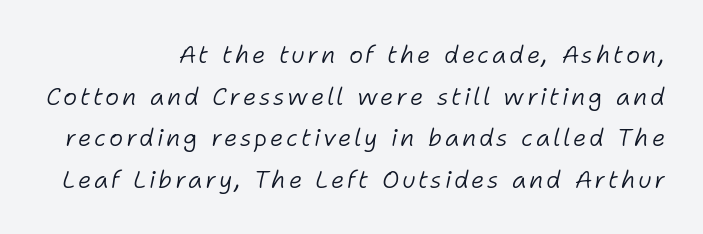
Does the copy run flush right? Yes — the right margin is perfectly even. No chunkiness to these letters — they're not bold. Lines of text with bare space underneath. Is the type slanted? Yes — the strokes lean at a clear angle.
